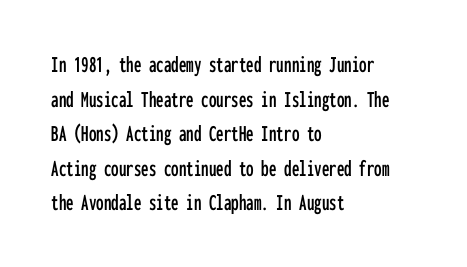
The image shows 24 px text type, upright; set left-aligned, normal line spacing (1.44x), normal letter spacing, not underlined.
